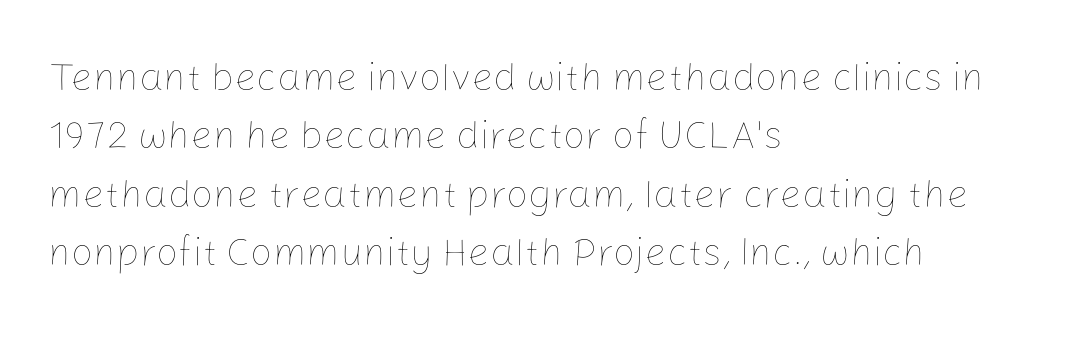
Short note: letters normally spaced. This sample uses an upright cut, with every glyph sitting square on the baseline. The paragraph shown leans on its left margin. Proportional: the letters do not fall into vertical columns.
